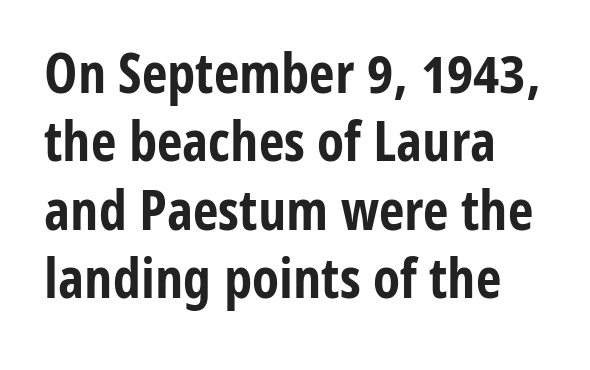
Q: Is the text bold? A: Yes.
Q: Is the text italic (slanted)? A: No, it is upright.
Q: Is the typeface a serif or a sans-serif typeface? A: Sans-serif.
Q: Is the text underlined? A: No.
Q: Is the spacing between letters normal or unusually wide? A: Normal.
Q: Width (condensed, normal, or wide)? A: Condensed.
Q: Stroke contrast? A: Low.
Q: x-height? A: Medium.
Q: Monospaced? A: No.
